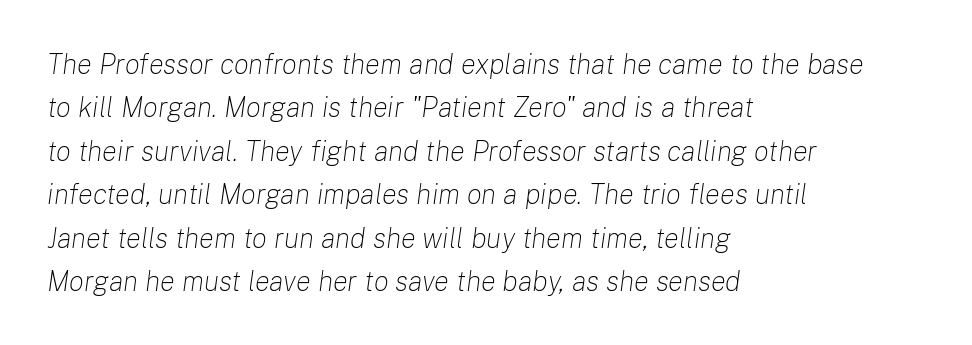
{"italic": "yes", "lean": "right", "slant_degrees": 8, "bold": "no", "weight": "light", "width": "normal", "stroke_contrast": "low", "x_height": "medium", "monospaced": "no", "underline": "no", "align": "left", "line_spacing": "normal", "line_spacing_ratio": 1.55, "letter_spacing": "normal", "letter_spacing_em": 0.0, "glyph_px": 28}
